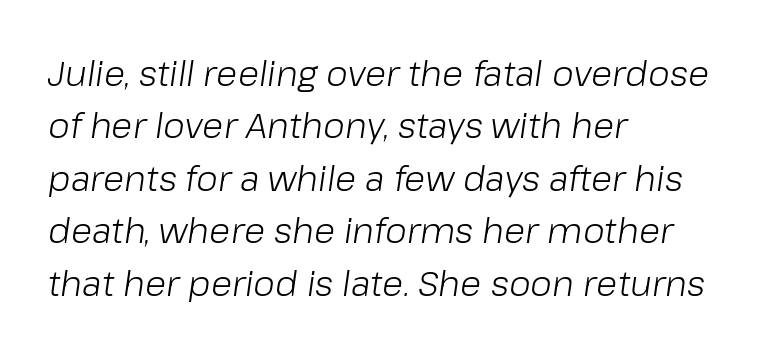
The image shows 35 px light type, italic (leaning right); set left-aligned, normal line spacing (1.5x), normal letter spacing, not underlined; low stroke contrast and a medium x-height.
